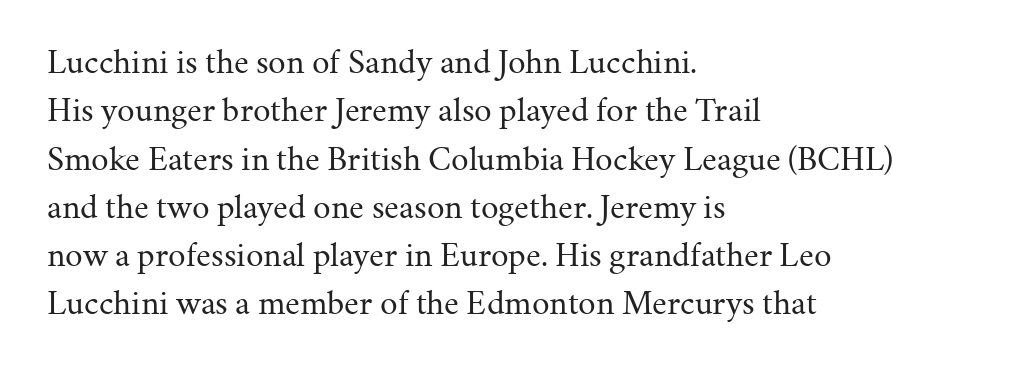
The image shows 35 px regular-weight serif type, upright; set left-aligned, normal line spacing (1.38x), normal letter spacing, not underlined; medium stroke contrast and a medium x-height.
